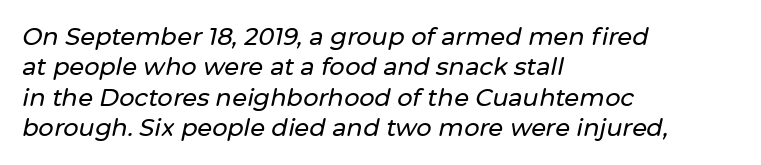
The image shows 24 px text type, italic (leaning right); set left-aligned, normal line spacing (1.27x), normal letter spacing, not underlined.
